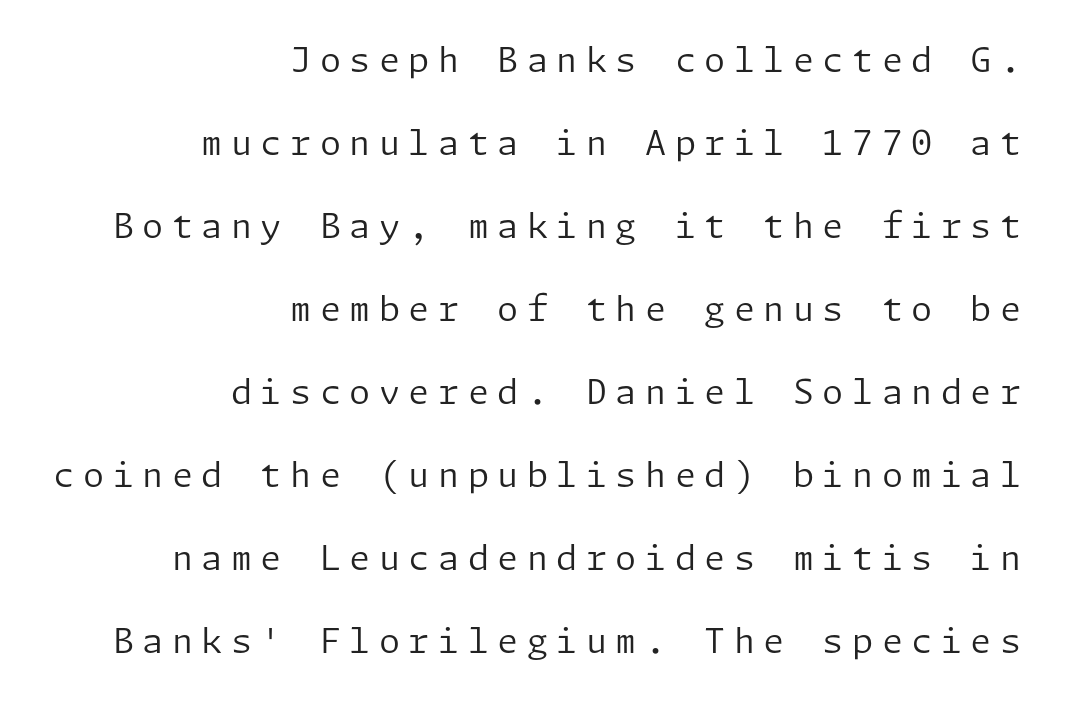
{"serif": "no", "italic": "no", "bold": "no", "weight": "regular", "width": "normal", "stroke_contrast": "low", "x_height": "medium", "underline": "no", "align": "right", "line_spacing": "loose", "line_spacing_ratio": 2.44, "letter_spacing": "wide", "letter_spacing_em": 0.25, "glyph_px": 34}
